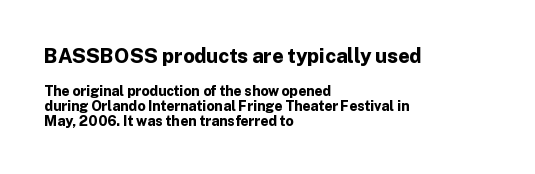
The image shows 20 px bold type, upright; set left-aligned, tight line spacing (1.08x), normal letter spacing, not underlined; the first (top) block is 1.43x larger.
